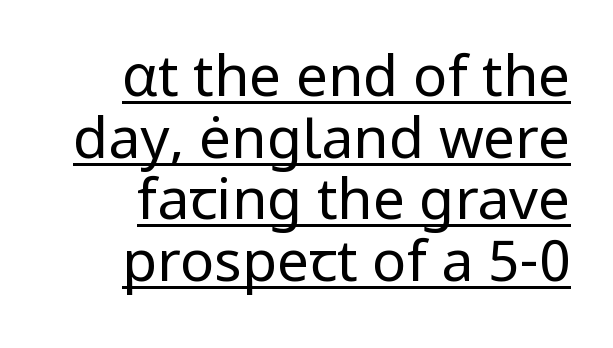
{"serif": "no", "italic": "no", "bold": "no", "weight": "regular", "width": "normal", "stroke_contrast": "low", "x_height": "medium", "monospaced": "no", "underline": "yes", "align": "right", "line_spacing": "tight", "line_spacing_ratio": 1.08, "letter_spacing": "normal", "letter_spacing_em": 0.0, "glyph_px": 57}
